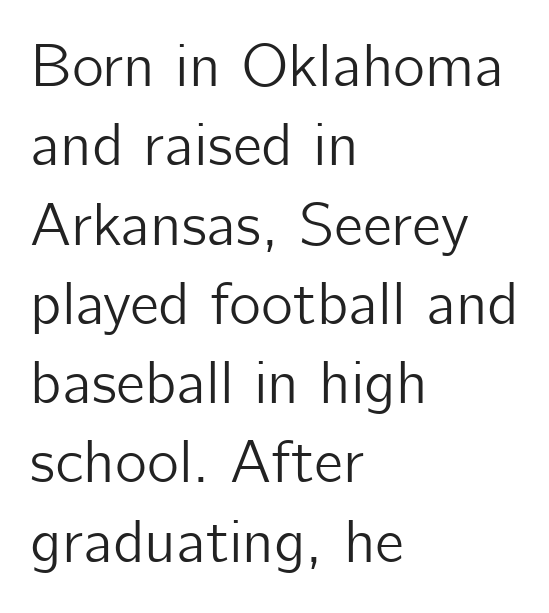
Q: Is the text italic (slanted)? A: No, it is upright.
Q: Is the typeface a serif or a sans-serif typeface? A: Sans-serif.
Q: Is the text underlined? A: No.
Q: How is the paragraph aligned? A: Left-aligned.
Q: Is the spacing between letters normal or unusually wide? A: Normal.
Q: Is the spacing between lines tight, normal or loose? A: Normal.
Q: Width (condensed, normal, or wide)? A: Normal.
Q: Stroke contrast? A: Low.
Q: x-height? A: Medium.
Q: Monospaced? A: No.
